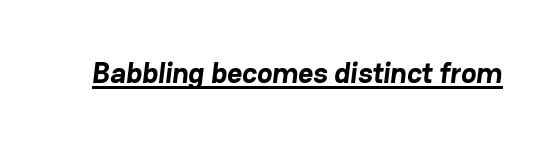
The image shows 29 px bold sans-serif type; set normal letter spacing, underlined; low stroke contrast and a medium x-height.
